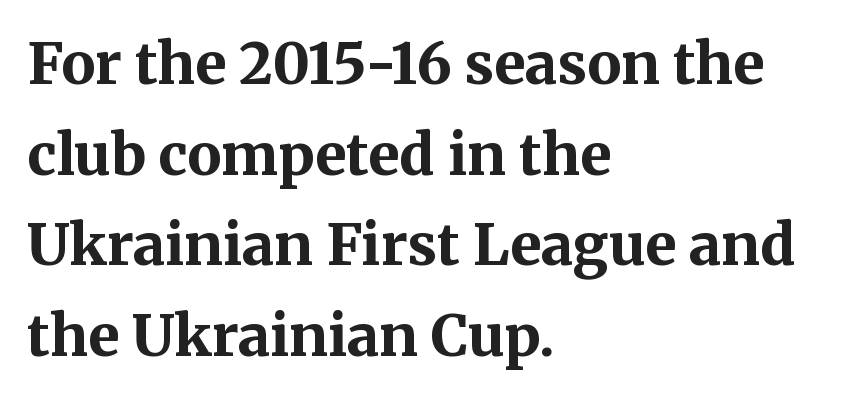
{"serif": "yes", "italic": "no", "bold": "yes", "weight": "bold", "width": "normal", "stroke_contrast": "medium", "x_height": "medium", "monospaced": "no", "underline": "no", "align": "left", "line_spacing": "normal", "line_spacing_ratio": 1.59, "letter_spacing": "normal", "letter_spacing_em": 0.0, "glyph_px": 57}
